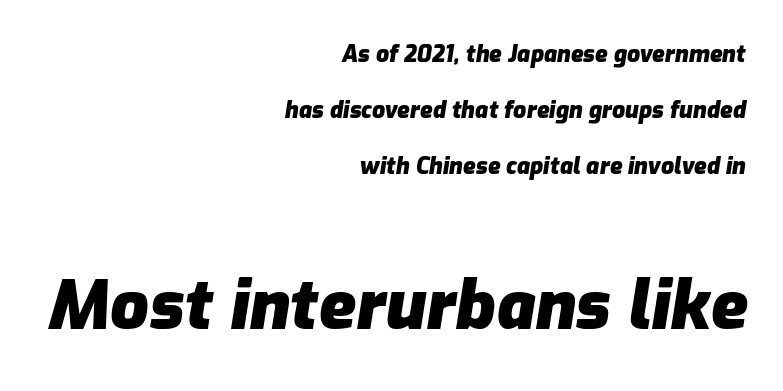
Q: Is the text bold? A: Yes.
Q: Is the text italic (slanted)? A: Yes, it leans right by about 9 degrees.
Q: Is the text underlined? A: No.
Q: How is the paragraph aligned? A: Right-aligned.
Q: Is the spacing between letters normal or unusually wide? A: Normal.
Q: Is the spacing between lines tight, normal or loose? A: Loose.
Q: Which block of text is set in a larger size, the first (top) or the second (bottom)? A: The second (bottom) one.
Q: Width (condensed, normal, or wide)? A: Normal.
Q: Stroke contrast? A: Low.
Q: x-height? A: Medium.
Q: Monospaced? A: No.
